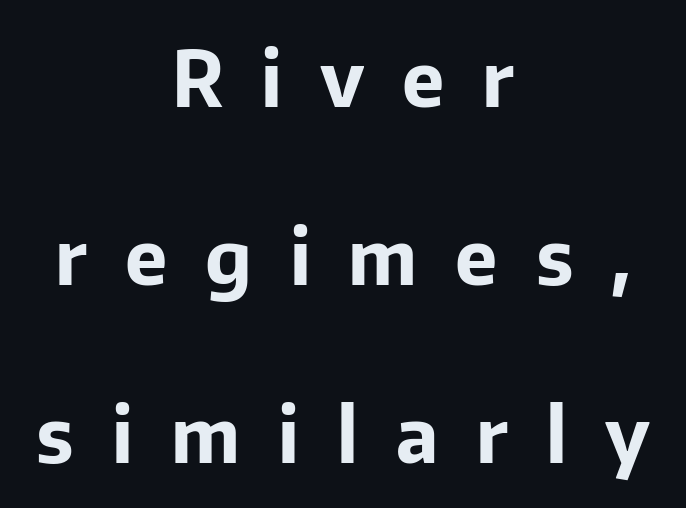
The face used here is rendered with a markedly widened letterfit. Examine the stroke ends and you'll find no serifs. Weight: bold. Vertically, the passage feels expansive, rows floating well apart.
